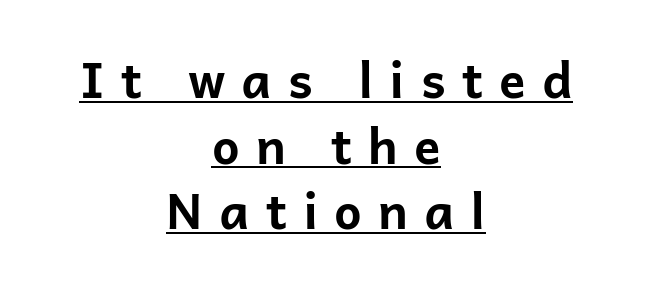
The image shows 49 px bold sans-serif type, upright; set centered, normal line spacing (1.34x), unusually wide letter spacing (+0.33 em), underlined; low stroke contrast and a medium x-height.
